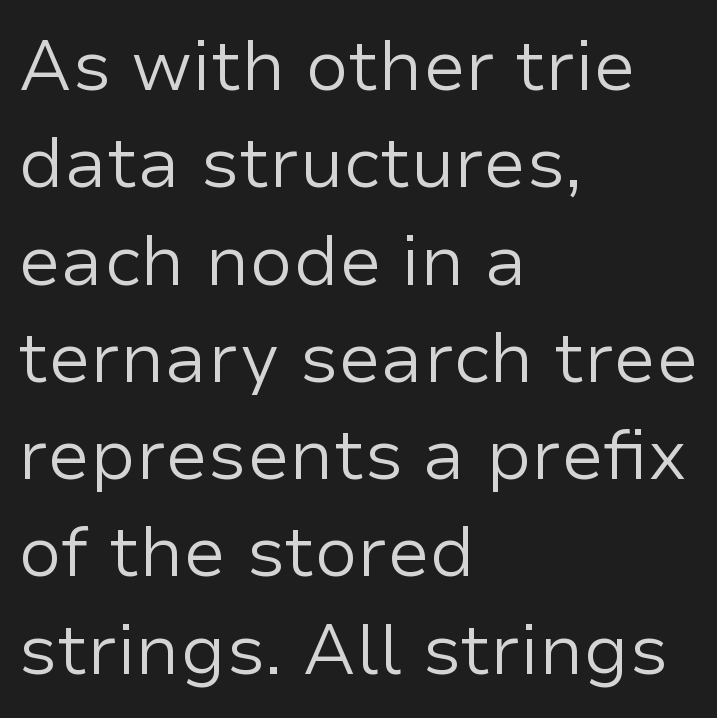
Q: Is the text bold? A: No.
Q: Is the text italic (slanted)? A: No, it is upright.
Q: Is the typeface a serif or a sans-serif typeface? A: Sans-serif.
Q: Is the text underlined? A: No.
Q: How is the paragraph aligned? A: Left-aligned.
Q: Is the spacing between letters normal or unusually wide? A: Normal.
Q: Is the spacing between lines tight, normal or loose? A: Normal.
Q: Width (condensed, normal, or wide)? A: Normal.
Q: Stroke contrast? A: Low.
Q: x-height? A: Medium.
Q: Monospaced? A: No.
